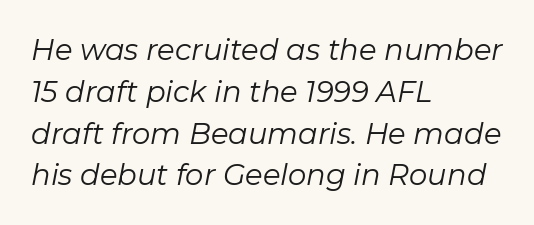
Tall strokes in this sample are angled rather than plumb. These lines keep a tight, regular rhythm from letter to letter. The glyphs are unaccompanied by any horizontal stroke below them. One-word summary of the alignment: left.
